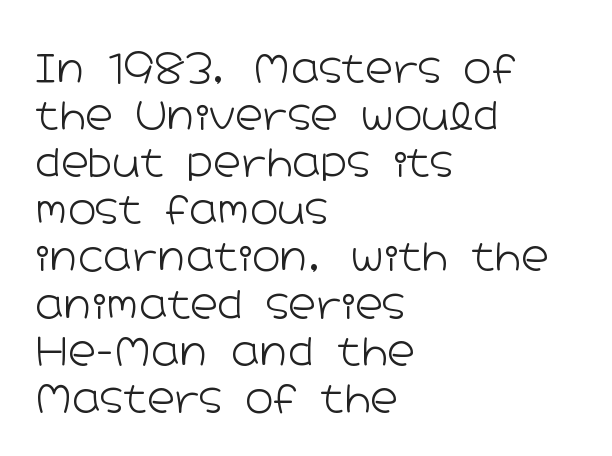
Clear beneath every line of the passage. You could not count columns in this text — the font is proportionally spaced. The rendering anchors every line to the left-hand side. The typography opts for an upright posture over an oblique one.
